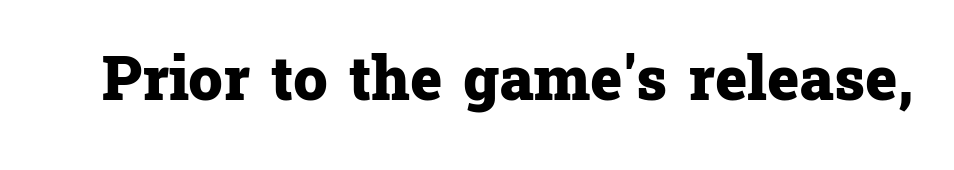
Ordinary non-slanted type is in use. A typesetter would call this proportional, since set widths differ per character. The glyphs are unaccompanied by any horizontal stroke below them. The text was rendered using a seriffed face with decorative stroke endings. The typesetting leans heavy: a genuine bold.
